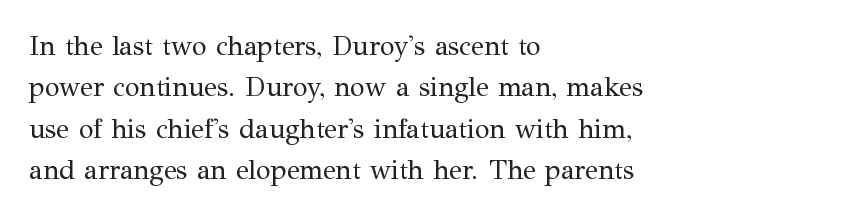
{"italic": "no", "bold": "no", "underline": "no", "align": "left", "line_spacing": "normal", "line_spacing_ratio": 1.53, "letter_spacing": "normal", "letter_spacing_em": 0.0, "glyph_px": 27}
